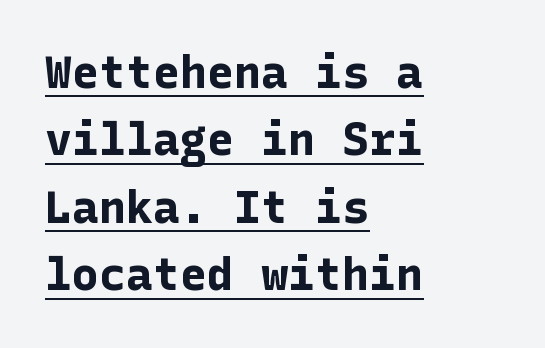
The image shows 45 px bold sans-serif type, upright; set left-aligned, normal line spacing (1.5x), normal letter spacing, underlined; low stroke contrast and a medium x-height.
